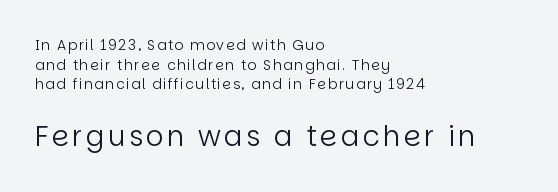
Between these two stacked blocks, the lower one wins on size. Stroke terminals: plain, sans-serif. Is there much room between lines? A standard amount, neither cramped nor airy. Compared with a centered layout, this one pins lines to the left instead.
